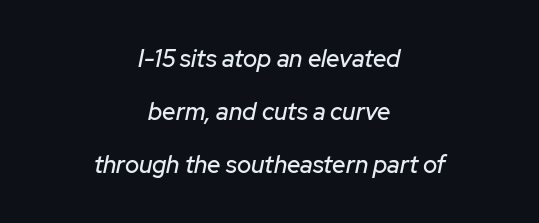
{"italic": "yes", "lean": "right", "slant_degrees": 12, "underline": "no", "align": "center", "line_spacing": "loose", "line_spacing_ratio": 2.2, "letter_spacing": "normal", "letter_spacing_em": 0.0, "glyph_px": 24}
